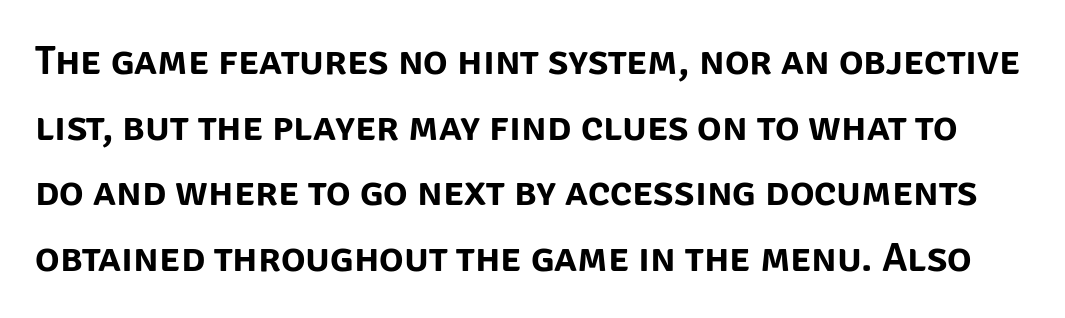
These lines are rendered in a variable-pitch font. Underline: absent. This sample keeps an unexceptional amount of space between lines. If you drew a line through each stem, it would be perfectly vertical.
